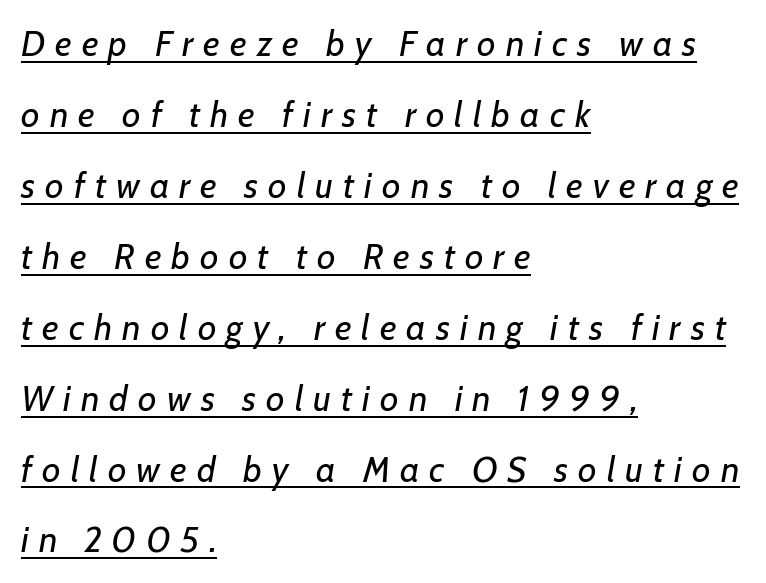
Bold? No — there's no thickening of the strokes. Reading down the block, your eye returns to a fixed left position each line. The gaps between neighbouring characters are conspicuously large. The typography opts for an oblique posture over an upright one. A continuous stroke trails under the words, as in a hyperlink. Rows of type keep a wide berth in the vertical direction.
